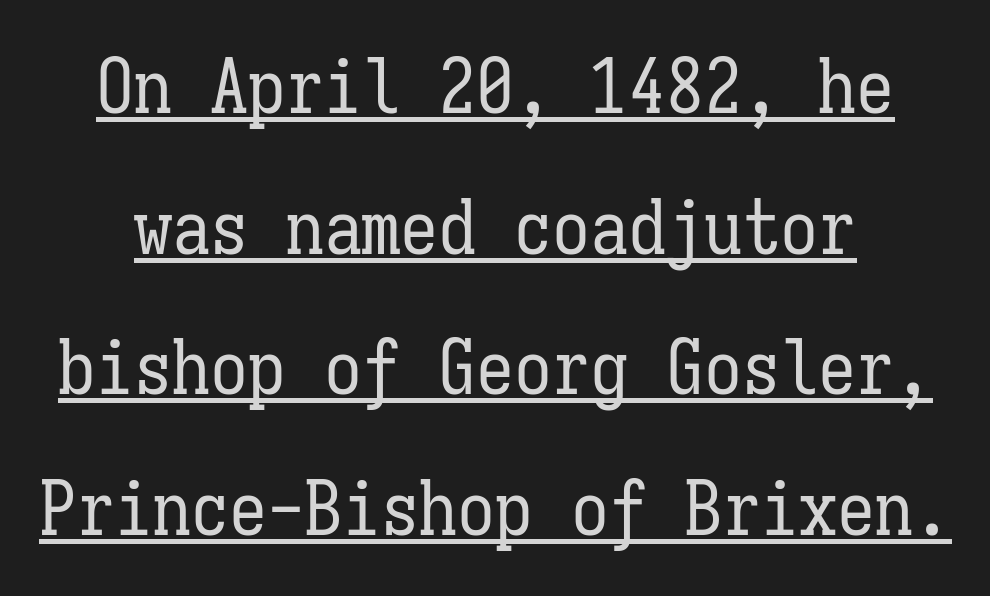
Italic? Not at all — the glyphs are vertical. Weight: regular or lighter. If you folded the block vertically in half, each line would mirror itself in length. Fixed-width glyphs throughout — classic coding-font behaviour.
